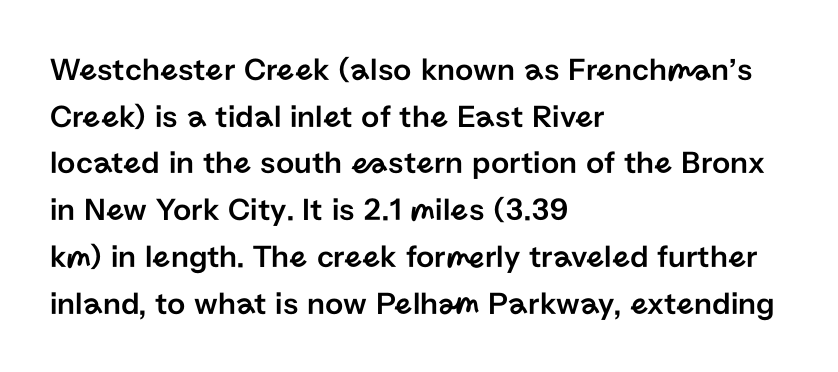
{"serif": "no", "italic": "no", "width": "normal", "stroke_contrast": "low", "x_height": "medium", "monospaced": "no", "underline": "no", "align": "left", "line_spacing": "normal", "line_spacing_ratio": 1.46, "letter_spacing": "normal", "letter_spacing_em": 0.0, "glyph_px": 32}
